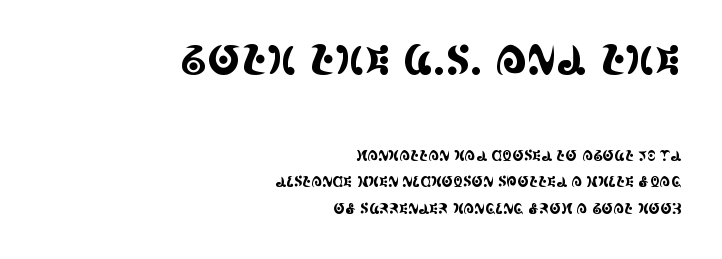
Unlike a clean sans, this face finishes its strokes with serifs. These lines stack with their right ends in a neat column. These lines keep a tight, regular rhythm from letter to letter. A typesetter would call this proportional, since set widths differ per character. This sample uses an upright cut, with every glyph sitting square on the baseline. The more generous point size was reserved for the upper chunk.
